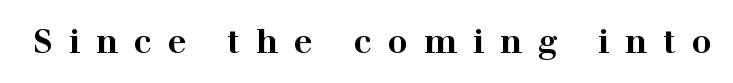
Each row of text sits above clean, open space. The type sits square on the baseline with zero lean. In terms of letterform style, serifs are clearly present. Short note: letters widely spaced. Set as a true bold cut, around the 700 mark.
